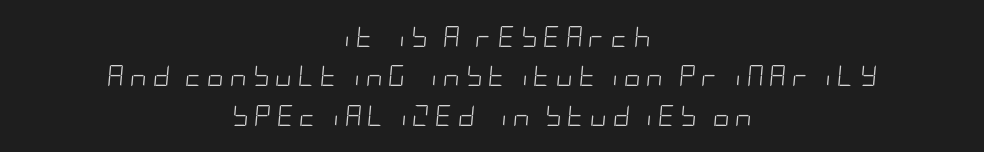
Someone cranked the tracking dial way up on this one. Has an underline been added? It has not. In terms of posture, this sample is oblique. The setting favours the middle, as headings and verse often do. The letterforms sit at book weight or below.
